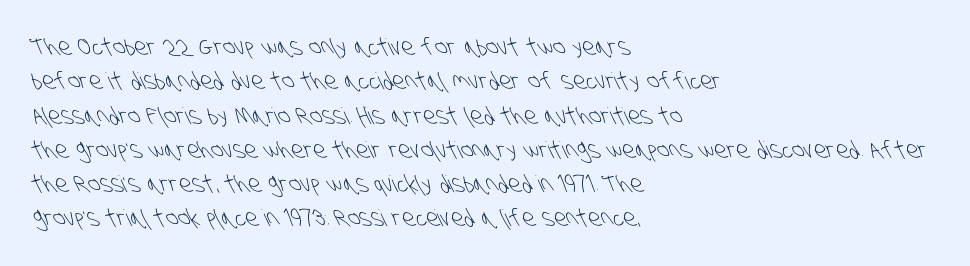
The image shows 23 px text type; set left-aligned, normal line spacing (1.49x), normal letter spacing, not underlined.
